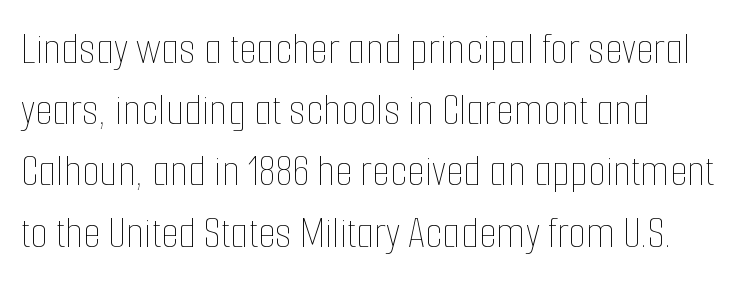
Q: Is the text bold? A: No.
Q: Is the text italic (slanted)? A: No, it is upright.
Q: Is the text underlined? A: No.
Q: Is the spacing between letters normal or unusually wide? A: Normal.
Q: Is the spacing between lines tight, normal or loose? A: Normal.
Q: Width (condensed, normal, or wide)? A: Condensed.
Q: Stroke contrast? A: Low.
Q: x-height? A: Medium.
Q: Monospaced? A: No.
